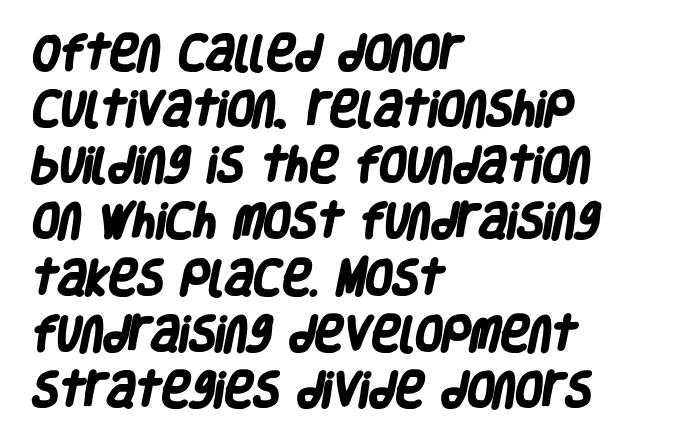
{"serif": "no", "bold": "yes", "weight": "heavy", "width": "condensed", "stroke_contrast": "low", "x_height": "large", "monospaced": "no", "underline": "no", "align": "left", "line_spacing": "normal", "line_spacing_ratio": 1.44, "letter_spacing": "normal", "letter_spacing_em": 0.0, "glyph_px": 39}
